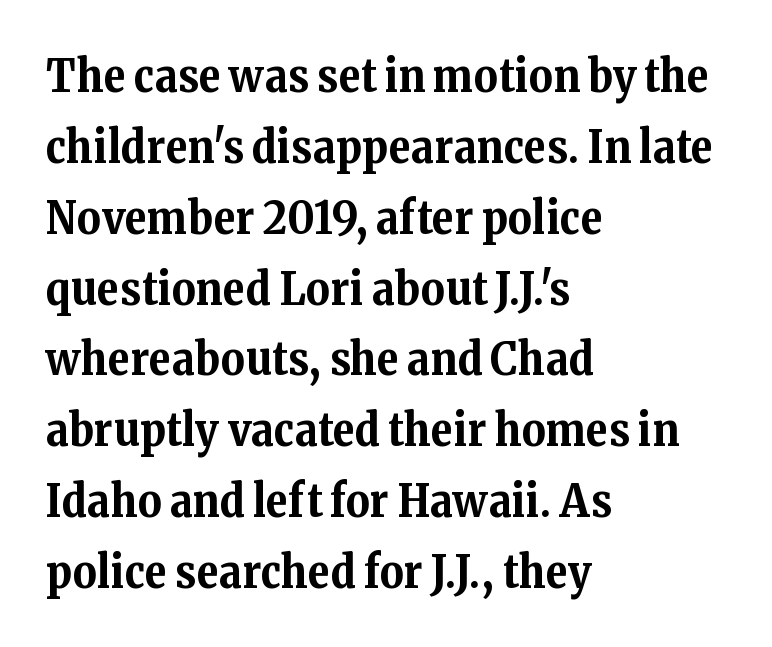
{"serif": "yes", "italic": "no", "bold": "yes", "weight": "bold", "width": "normal", "stroke_contrast": "medium", "x_height": "medium", "monospaced": "no", "underline": "no", "align": "left", "line_spacing": "normal", "line_spacing_ratio": 1.54, "letter_spacing": "normal", "letter_spacing_em": 0.0, "glyph_px": 46}
